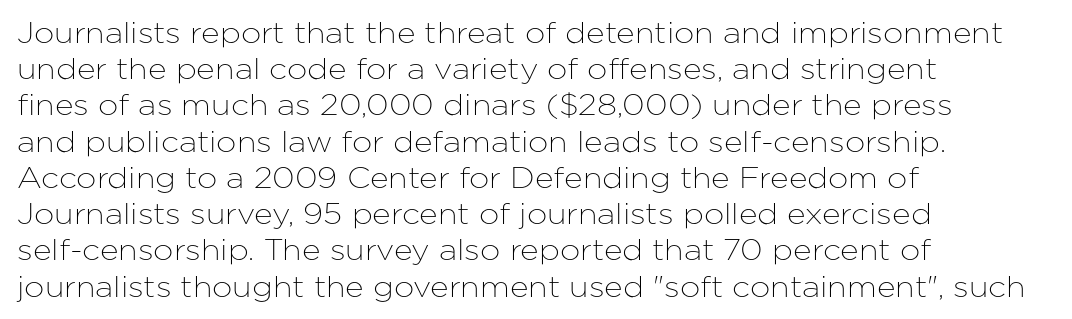
Q: Is the text italic (slanted)? A: No, it is upright.
Q: Is the typeface a serif or a sans-serif typeface? A: Sans-serif.
Q: Is the text underlined? A: No.
Q: How is the paragraph aligned? A: Left-aligned.
Q: Is the spacing between letters normal or unusually wide? A: Normal.
Q: Is the spacing between lines tight, normal or loose? A: Normal.
Q: Width (condensed, normal, or wide)? A: Normal.
Q: Stroke contrast? A: Low.
Q: x-height? A: Medium.
Q: Monospaced? A: No.
